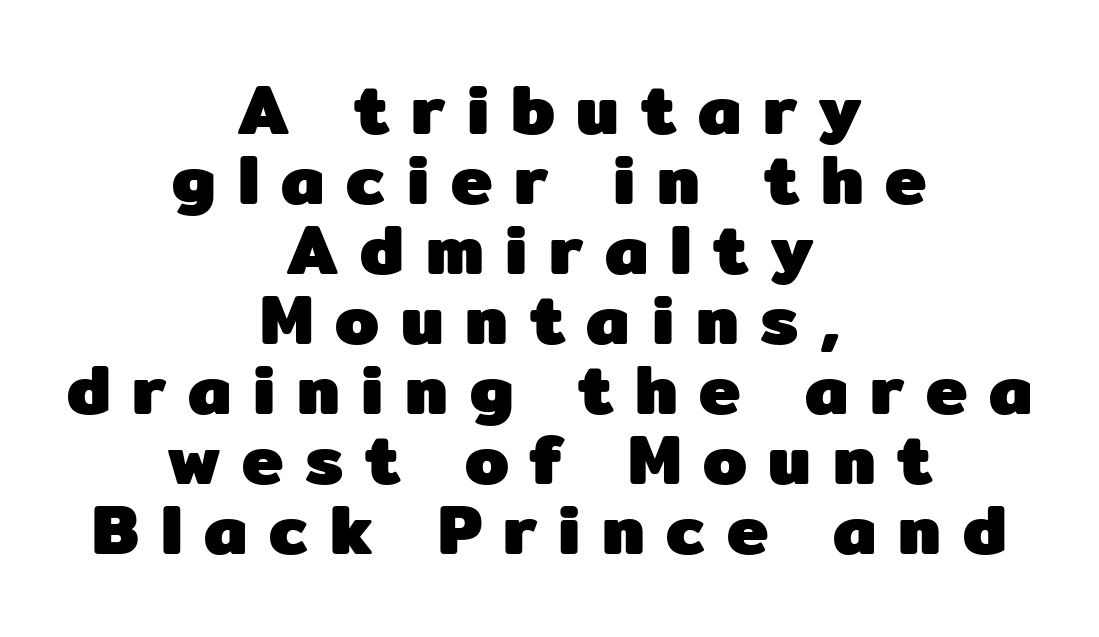
Q: Is the text bold? A: Yes.
Q: Is the text italic (slanted)? A: No, it is upright.
Q: Is the typeface a serif or a sans-serif typeface? A: Sans-serif.
Q: Is the text underlined? A: No.
Q: How is the paragraph aligned? A: Centered.
Q: Is the spacing between letters normal or unusually wide? A: Unusually wide.
Q: Is the spacing between lines tight, normal or loose? A: Tight.
Q: Width (condensed, normal, or wide)? A: Normal.
Q: Stroke contrast? A: Low.
Q: x-height? A: Medium.
Q: Monospaced? A: No.
